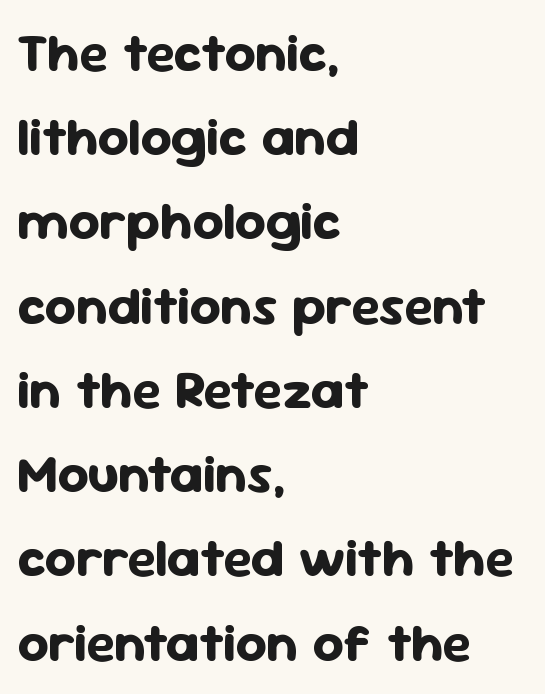
Are there feet on the stems? There aren't — it's a sans. The ragged edge is on the right, which tells us the setting is flush left. Nope, not italic — everything's standing straight. The space between consecutive lines is moderate. Glyph-to-glyph distance matches everyday printed text.
